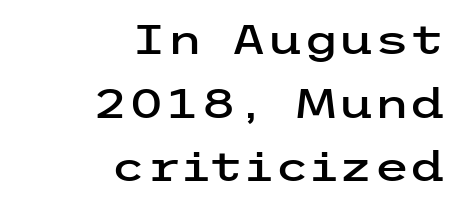
{"serif": "no", "italic": "no", "width": "wide", "stroke_contrast": "low", "x_height": "medium", "underline": "no", "align": "right", "line_spacing": "normal", "line_spacing_ratio": 1.55, "letter_spacing": "normal", "letter_spacing_em": 0.0, "glyph_px": 41}
